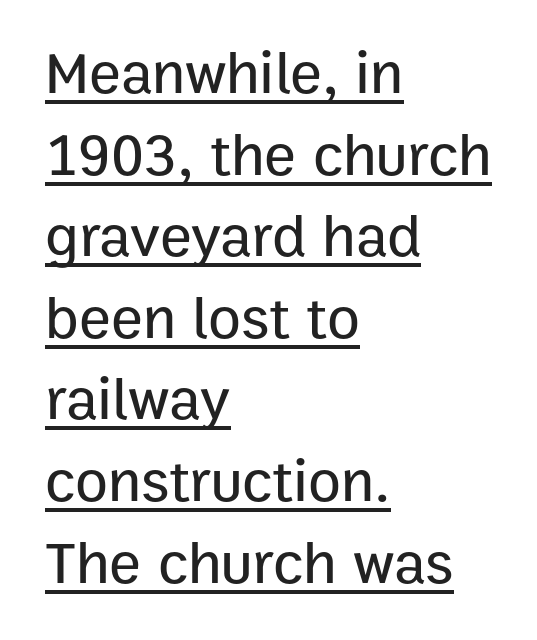
Check the space under the baseline: a stroke is drawn there. Nothing sits at the stroke ends, so this counts as sans-serif. Style check: upright. Regarding leading, the lines here are spaced in the standard way. A student would call this left alignment; a typographer would say flush left, rag right. This sample has the flowing, uneven cadence of proportional lettering.
